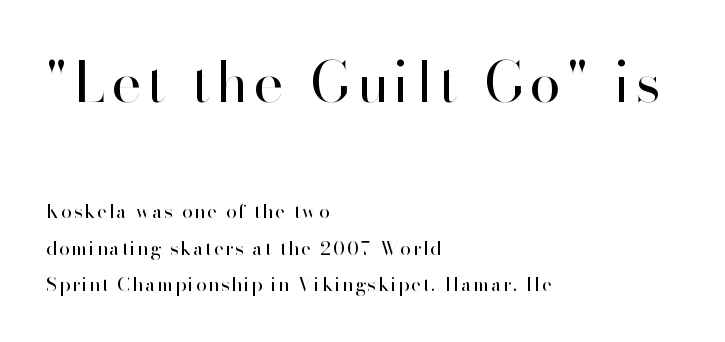
Q: Is the text bold? A: No.
Q: Is the text italic (slanted)? A: No, it is upright.
Q: Is the typeface a serif or a sans-serif typeface? A: Sans-serif.
Q: Is the text underlined? A: No.
Q: How is the paragraph aligned? A: Left-aligned.
Q: Is the spacing between lines tight, normal or loose? A: Loose.
Q: Which block of text is set in a larger size, the first (top) or the second (bottom)? A: The first (top) one.
Q: Width (condensed, normal, or wide)? A: Normal.
Q: Stroke contrast? A: High.
Q: x-height? A: Small.
Q: Monospaced? A: No.
